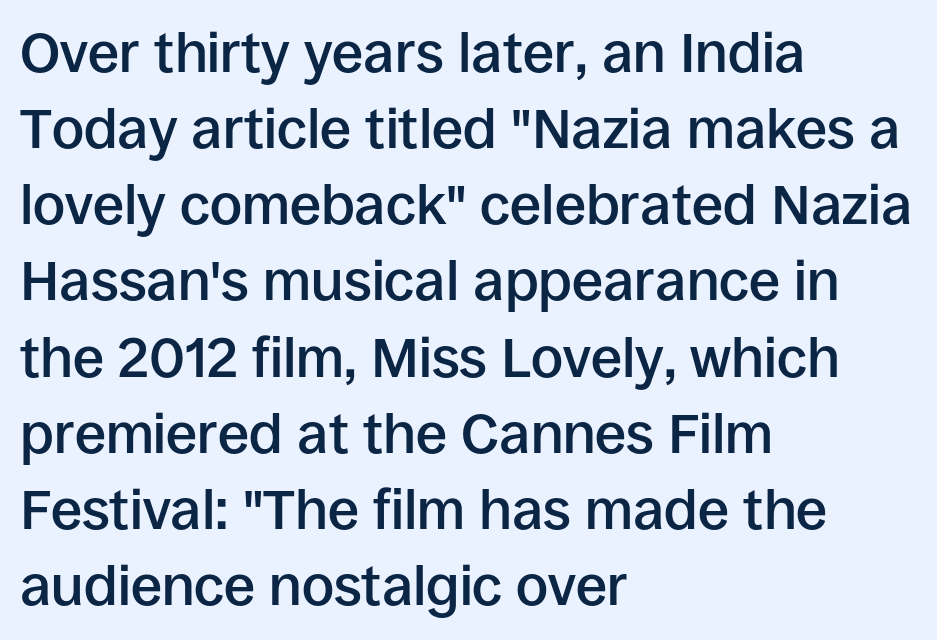
{"serif": "no", "italic": "no", "bold": "semi", "weight": "semibold", "width": "normal", "stroke_contrast": "low", "x_height": "large", "monospaced": "no", "underline": "no", "align": "left", "line_spacing": "normal", "line_spacing_ratio": 1.36, "letter_spacing": "normal", "letter_spacing_em": 0.0, "glyph_px": 56}
